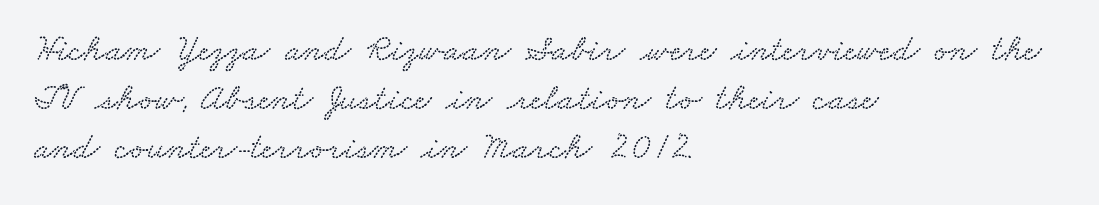
Q: Is the text underlined? A: No.
Q: How is the paragraph aligned? A: Left-aligned.
Q: Is the spacing between letters normal or unusually wide? A: Normal.
Q: Is the spacing between lines tight, normal or loose? A: Normal.
Q: Width (condensed, normal, or wide)? A: Wide.
Q: Stroke contrast? A: Low.
Q: x-height? A: Small.
Q: Monospaced? A: No.
